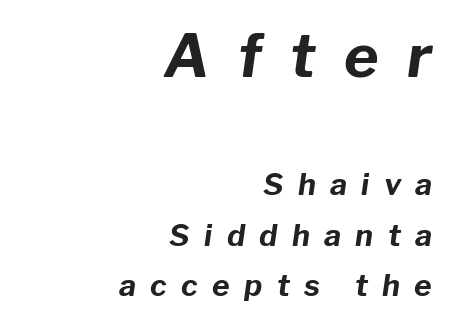
Q: Is the text bold? A: Yes.
Q: Is the text italic (slanted)? A: Yes, it leans right by about 8 degrees.
Q: Is the text underlined? A: No.
Q: How is the paragraph aligned? A: Right-aligned.
Q: Is the spacing between letters normal or unusually wide? A: Unusually wide.
Q: Is the spacing between lines tight, normal or loose? A: Normal.
Q: Which block of text is set in a larger size, the first (top) or the second (bottom)? A: The first (top) one.
Q: Width (condensed, normal, or wide)? A: Normal.
Q: Stroke contrast? A: Low.
Q: x-height? A: Medium.
Q: Monospaced? A: No.
